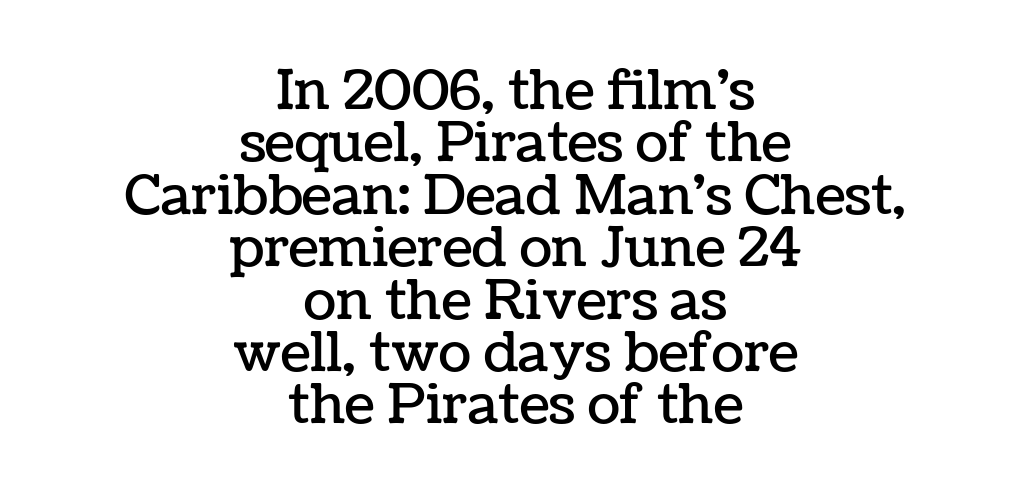
Glyph-to-glyph distance matches everyday printed text. Clear beneath every line of the passage. A typesetter would call this proportional, since set widths differ per character. The whitespace from short lines is split evenly between both sides. Does the leading feel generous? Not at all — it's pinched.
